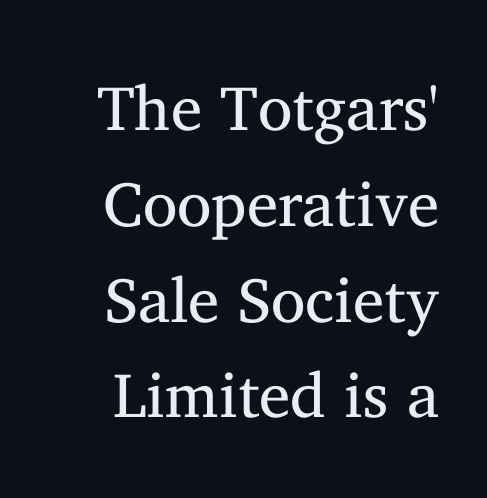
{"serif": "yes", "italic": "no", "bold": "no", "weight": "regular", "width": "normal", "stroke_contrast": "medium", "x_height": "medium", "monospaced": "no", "underline": "no", "line_spacing": "normal", "line_spacing_ratio": 1.52, "letter_spacing": "normal", "letter_spacing_em": 0.0, "glyph_px": 63}
